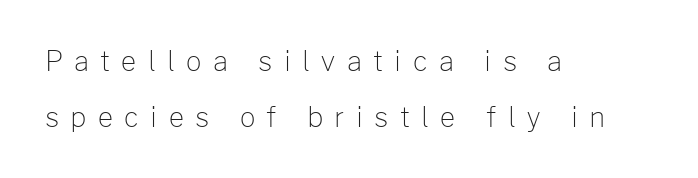
The image shows 27 px text type, upright; set left-aligned, loose line spacing (2.09x), unusually wide letter spacing (+0.42 em), not underlined.
